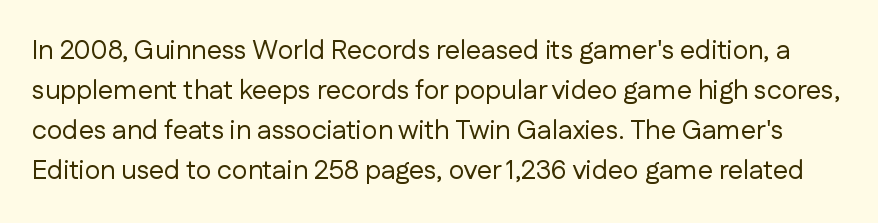
Q: Is the text bold? A: No.
Q: Is the text italic (slanted)? A: No, it is upright.
Q: Is the text underlined? A: No.
Q: Is the spacing between letters normal or unusually wide? A: Normal.
Q: Is the spacing between lines tight, normal or loose? A: Normal.
